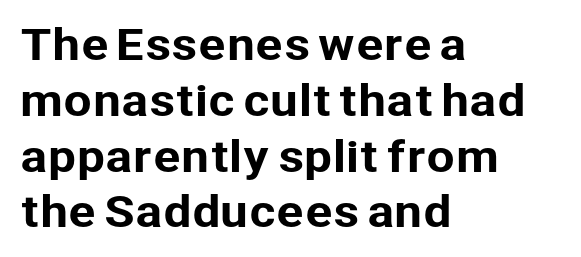
Is this a fixed-width face? No — the glyphs have proportional, varying widths. Line starts are locked; line ends wander. This block has exactly the height ordinary leading produces. Each letter's strokes conclude bluntly, with no projecting serifs. Bare-footed words on every line.
